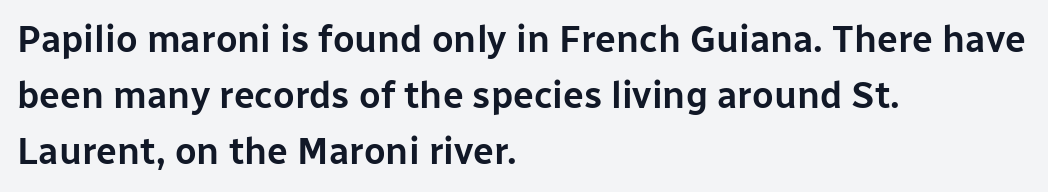
Q: Is the text italic (slanted)? A: No, it is upright.
Q: Is the typeface a serif or a sans-serif typeface? A: Sans-serif.
Q: Is the text underlined? A: No.
Q: How is the paragraph aligned? A: Left-aligned.
Q: Is the spacing between letters normal or unusually wide? A: Normal.
Q: Is the spacing between lines tight, normal or loose? A: Normal.
Q: Width (condensed, normal, or wide)? A: Normal.
Q: Stroke contrast? A: Low.
Q: x-height? A: Medium.
Q: Monospaced? A: No.
